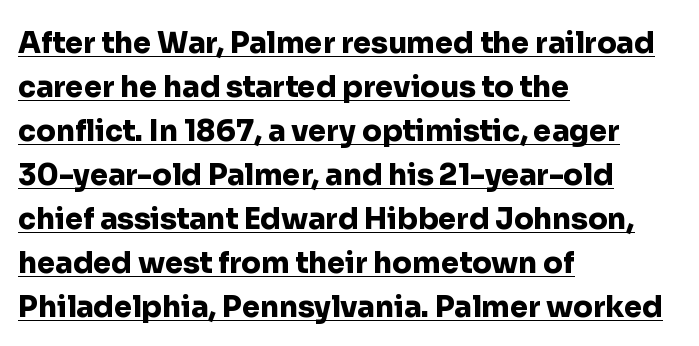
{"serif": "no", "italic": "no", "bold": "yes", "weight": "heavy", "width": "normal", "stroke_contrast": "low", "x_height": "medium", "monospaced": "no", "underline": "yes", "align": "left", "line_spacing": "normal", "line_spacing_ratio": 1.52, "letter_spacing": "normal", "letter_spacing_em": 0.0, "glyph_px": 29}
